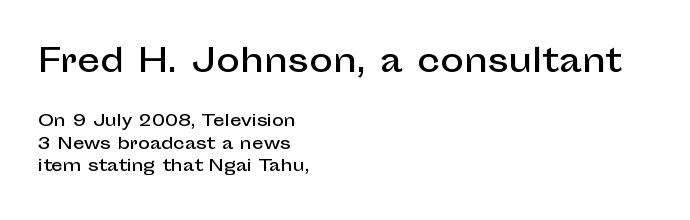
The image shows 32 px sans-serif type, upright; set left-aligned, normal line spacing (1.42x), normal letter spacing, not underlined; the first (top) block is 2.0x larger; low stroke contrast and a medium x-height.
